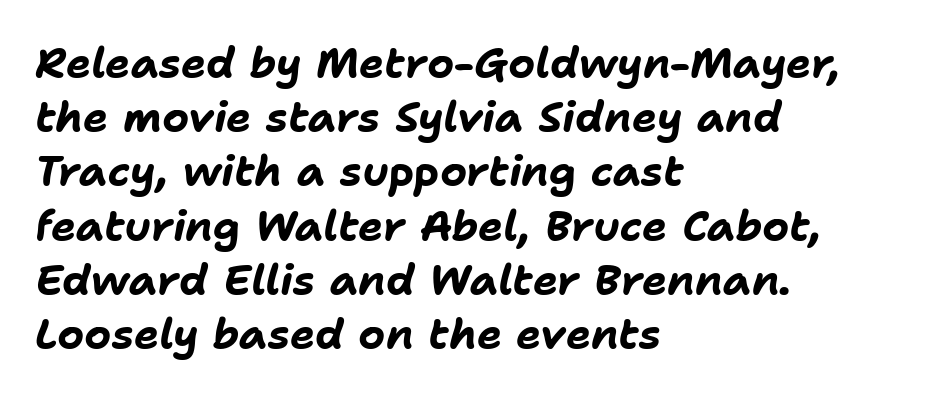
Q: Is the text bold? A: Yes.
Q: Is the text italic (slanted)? A: Yes, it leans right by about 11 degrees.
Q: Is the text underlined? A: No.
Q: How is the paragraph aligned? A: Left-aligned.
Q: Is the spacing between letters normal or unusually wide? A: Normal.
Q: Is the spacing between lines tight, normal or loose? A: Normal.
Q: Width (condensed, normal, or wide)? A: Normal.
Q: Stroke contrast? A: Low.
Q: x-height? A: Medium.
Q: Monospaced? A: No.
